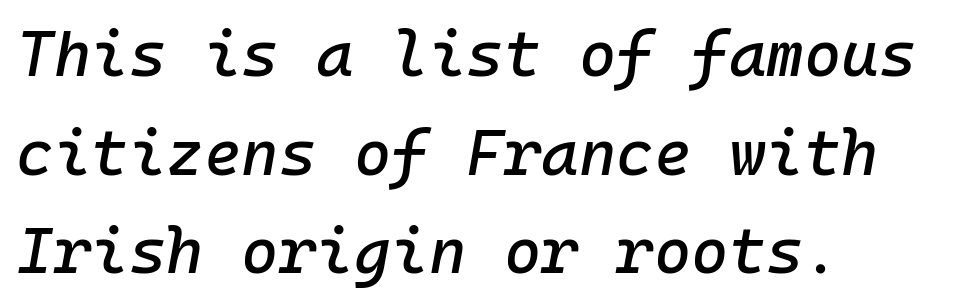
The image shows 64 px text type, italic (leaning right), monospaced; set left-aligned, normal line spacing (1.54x), normal letter spacing, not underlined; low stroke contrast and a medium x-height.
